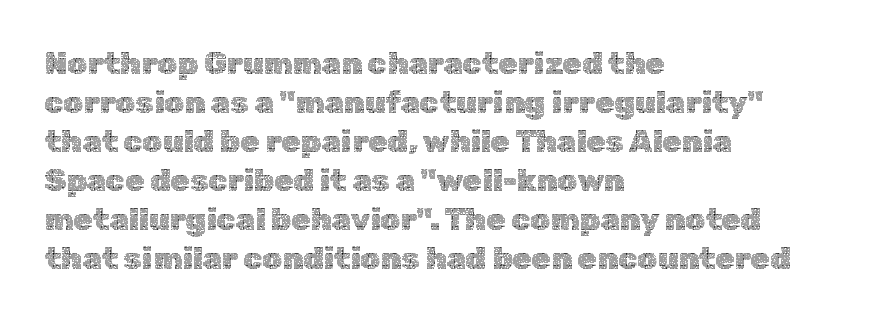
Q: Is the text bold? A: No.
Q: Is the text italic (slanted)? A: No, it is upright.
Q: Is the text underlined? A: No.
Q: How is the paragraph aligned? A: Left-aligned.
Q: Is the spacing between letters normal or unusually wide? A: Normal.
Q: Is the spacing between lines tight, normal or loose? A: Normal.
Q: Width (condensed, normal, or wide)? A: Normal.
Q: x-height? A: Medium.
Q: Monospaced? A: No.
